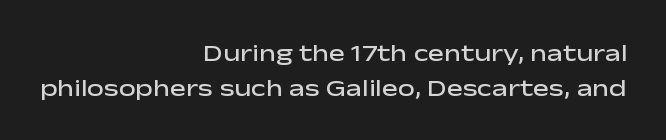
This rendering leaves character spacing at its baseline value. In terms of leading, this rendering sits right in the middle. Only glyphs here, with clear space below each row. Firm but not heavy-handed strokes: this text is semibold.
